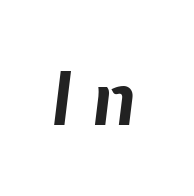
Q: Is the text bold? A: Yes.
Q: Is the text italic (slanted)? A: Yes, it leans right by about 7 degrees.
Q: Is the text underlined? A: No.
Q: Is the spacing between letters normal or unusually wide? A: Unusually wide.
Q: Width (condensed, normal, or wide)? A: Normal.
Q: Stroke contrast? A: Low.
Q: x-height? A: Medium.
Q: Monospaced? A: No.
